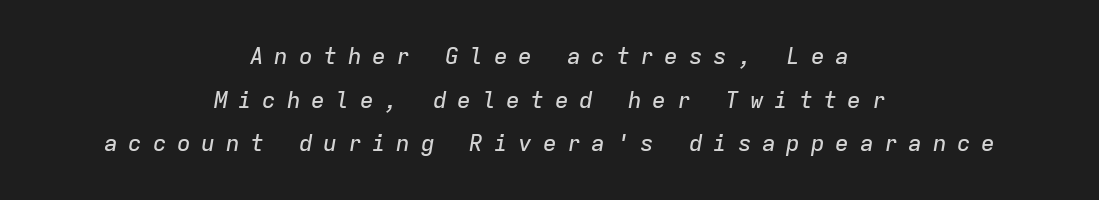
Q: Is the text italic (slanted)? A: Yes, it leans right by about 9 degrees.
Q: Is the text underlined? A: No.
Q: How is the paragraph aligned? A: Centered.
Q: Is the spacing between letters normal or unusually wide? A: Unusually wide.
Q: Is the spacing between lines tight, normal or loose? A: Loose.
